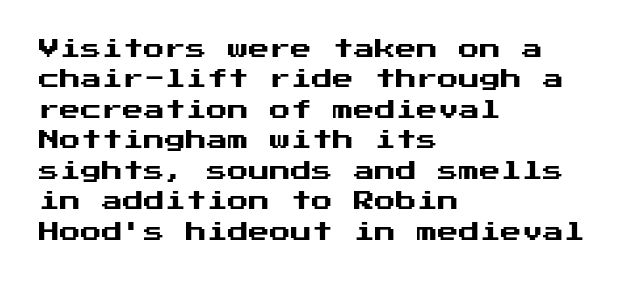
The image shows 21 px text type, upright; set left-aligned, normal line spacing (1.45x), normal letter spacing, not underlined.
